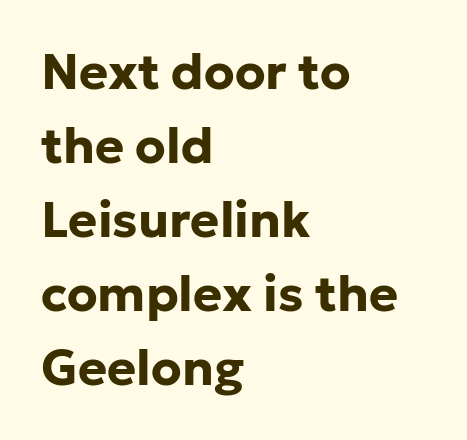
The image shows 49 px bold sans-serif type, upright; set left-aligned, normal line spacing (1.51x), normal letter spacing, not underlined; low stroke contrast and a medium x-height.
